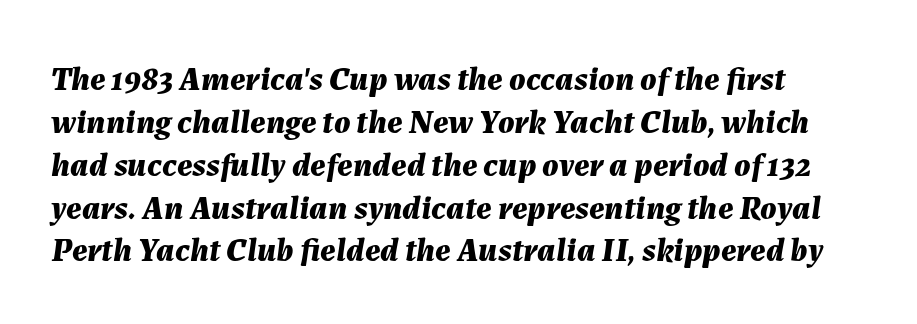
Inter-character spacing is left at the font's built-in metrics. Just letters on the line, the space beneath them empty. The passage shown leans; its letterforms are oblique. Heft: maximum for text — a bold. A typesetter would call this proportional, since set widths differ per character. The block of text has a typical density, with ordinary space between rows.
